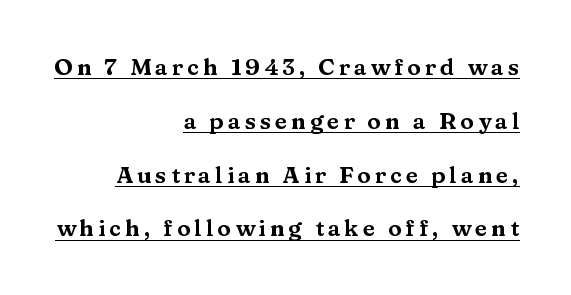
Q: Is the text italic (slanted)? A: No, it is upright.
Q: Is the text underlined? A: Yes.
Q: How is the paragraph aligned? A: Right-aligned.
Q: Is the spacing between lines tight, normal or loose? A: Loose.
